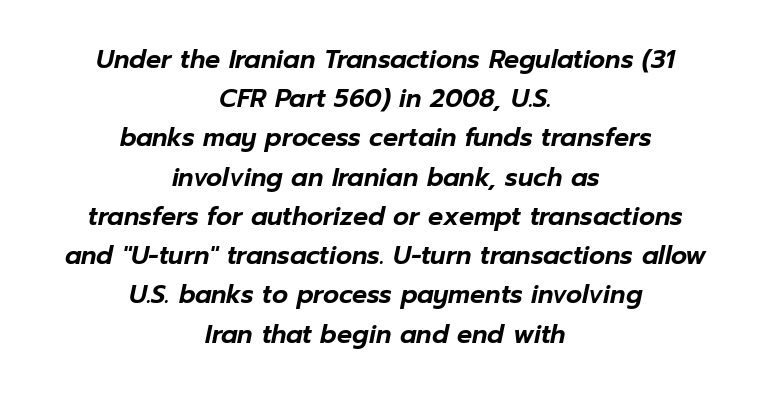
{"italic": "yes", "lean": "right", "slant_degrees": 12, "underline": "no", "align": "center", "line_spacing": "normal", "line_spacing_ratio": 1.57, "letter_spacing": "normal", "letter_spacing_em": 0.0, "glyph_px": 25}
